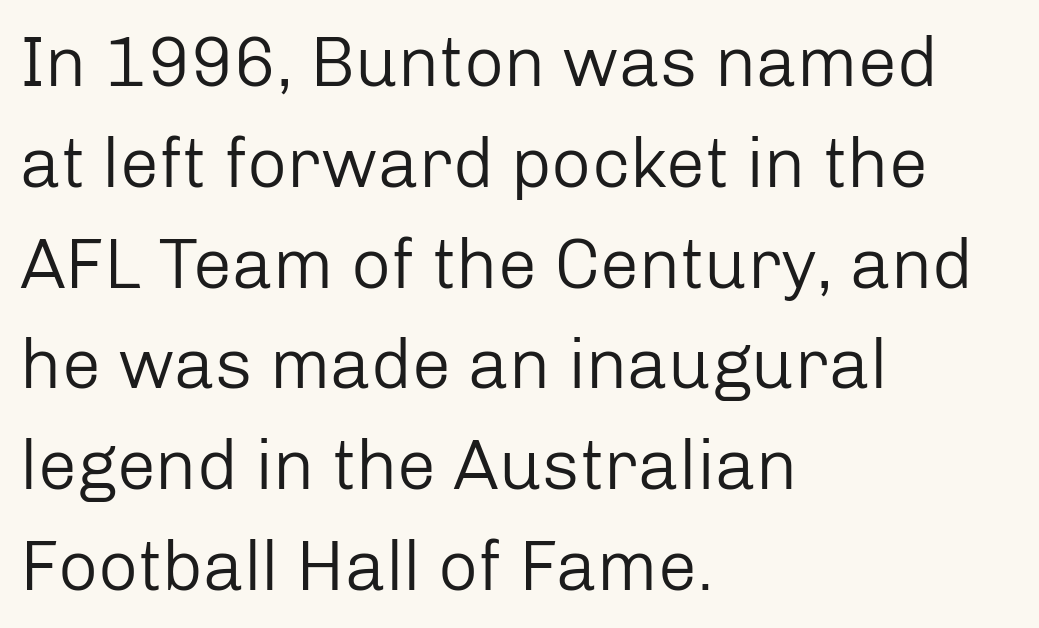
{"serif": "no", "italic": "no", "bold": "no", "weight": "regular", "width": "normal", "stroke_contrast": "low", "x_height": "medium", "monospaced": "no", "underline": "no", "align": "left", "line_spacing": "normal", "line_spacing_ratio": 1.44, "letter_spacing": "normal", "letter_spacing_em": 0.0, "glyph_px": 70}
